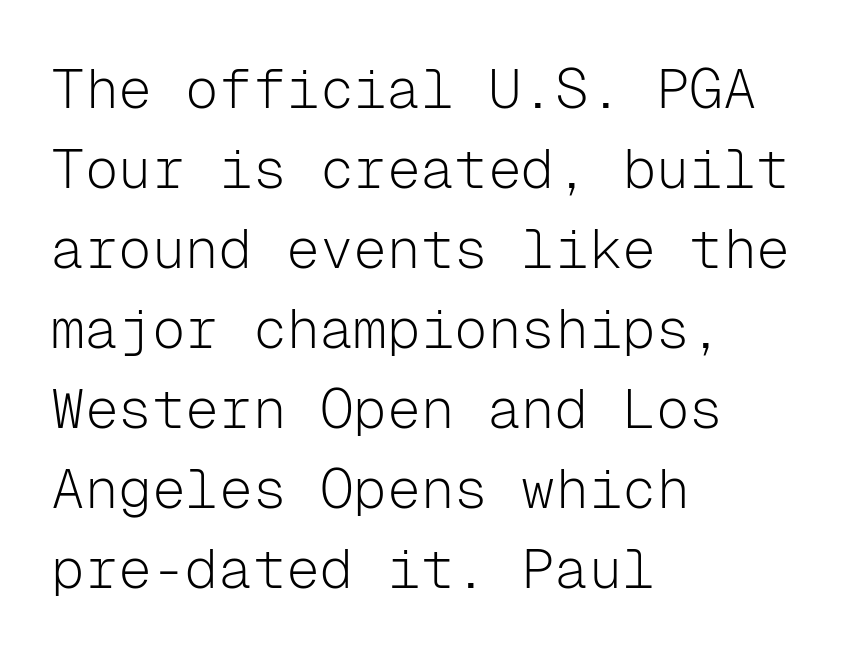
Does extra space separate the letters? No, they use regular spacing. Rows of type keep a routine distance in the vertical direction. Compared with a centered layout, this one pins lines to the left instead. When letters stand straight like this, we call the style roman or upright. What kind of face is this? One without serifs — a sans.
